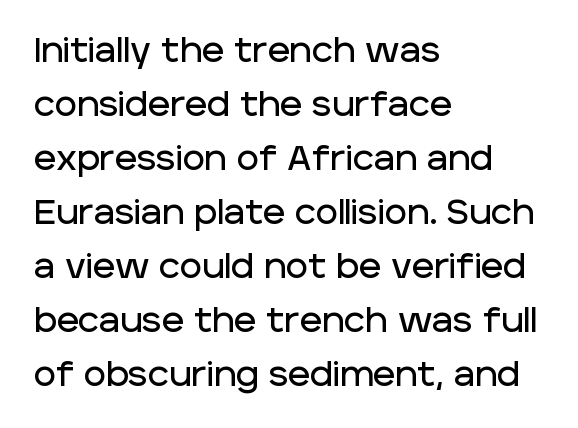
Style check: upright. The paragraph shown leans on its left margin. Think of a printed novel: that variable character pitch is what you see here. The line-height multiplier appears to be the usual default. Any mark beneath the type? The region is blank.
